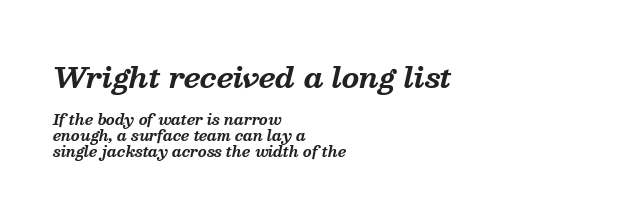
{"serif": "yes", "italic": "yes", "lean": "right", "slant_degrees": 13, "bold": "yes", "weight": "bold", "width": "normal", "stroke_contrast": "medium", "x_height": "medium", "monospaced": "no", "underline": "no", "align": "left", "line_spacing": "tight", "line_spacing_ratio": 1.13, "letter_spacing": "normal", "letter_spacing_em": 0.0, "larger_block": "first", "size_ratio": 2.0, "glyph_px": 28}
